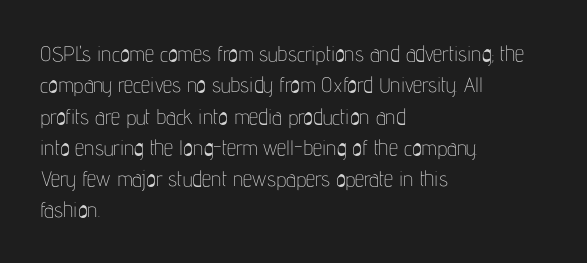
Ordinary non-slanted type is in use. Honestly, the row spacing looks completely unremarkable. These lines keep a tight, regular rhythm from letter to letter. These lines stack with their left ends in a neat column.
